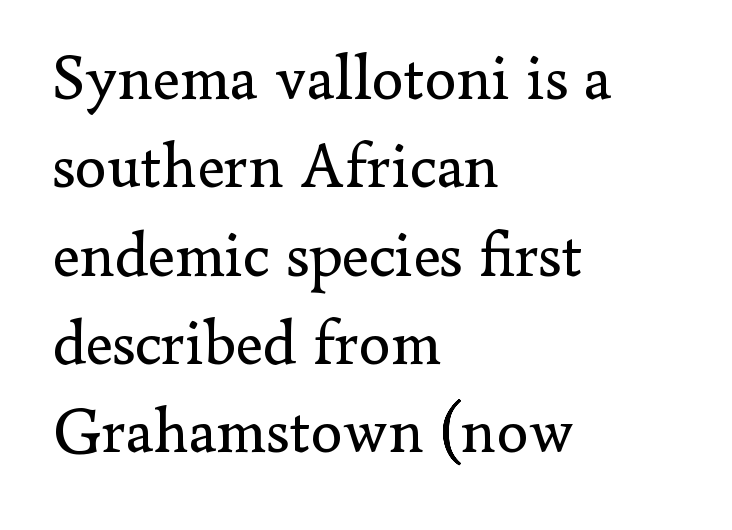
{"serif": "yes", "italic": "no", "bold": "no", "weight": "regular", "width": "normal", "stroke_contrast": "low", "x_height": "small", "monospaced": "no", "underline": "no", "align": "left", "line_spacing": "normal", "line_spacing_ratio": 1.38, "letter_spacing": "normal", "letter_spacing_em": 0.0, "glyph_px": 64}
